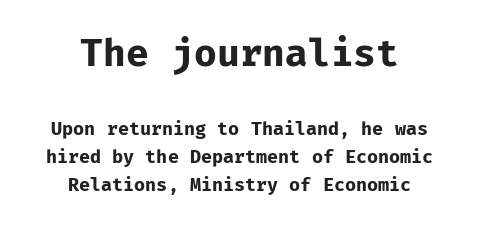
The image shows 37 px bold sans-serif type, upright, monospaced; set centered, normal line spacing (1.56x), normal letter spacing, not underlined; the first (top) block is 2.06x larger; low stroke contrast and a medium x-height.
